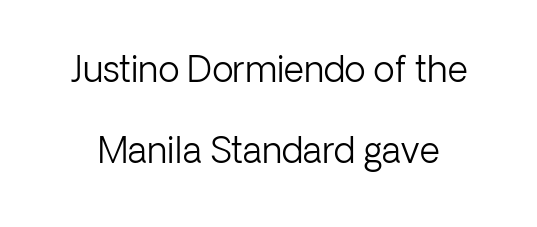
{"serif": "no", "italic": "no", "bold": "no", "weight": "light", "width": "normal", "stroke_contrast": "low", "x_height": "medium", "monospaced": "no", "underline": "no", "line_spacing": "loose", "line_spacing_ratio": 2.31, "letter_spacing": "normal", "letter_spacing_em": 0.0, "glyph_px": 35}
